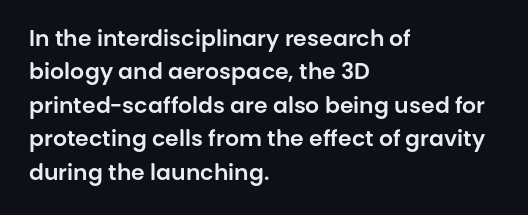
{"italic": "no", "underline": "no", "align": "left", "line_spacing": "normal", "line_spacing_ratio": 1.52, "letter_spacing": "normal", "letter_spacing_em": 0.0, "glyph_px": 22}
